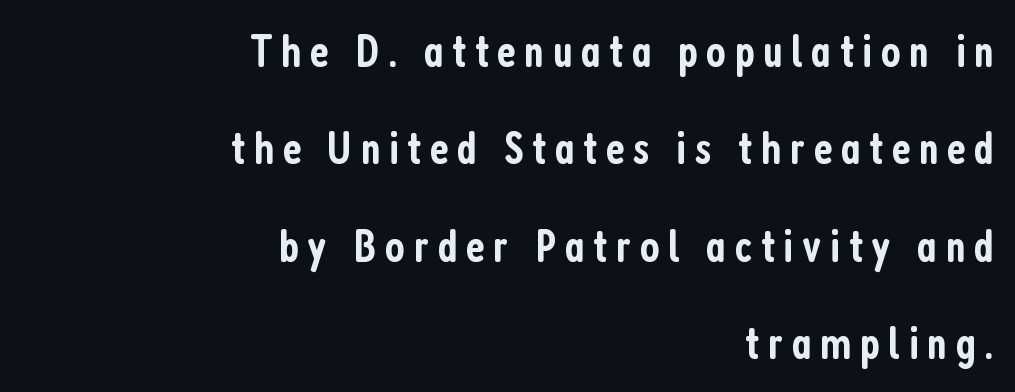
The image shows 47 px semibold, condensed sans-serif type, upright; set right-aligned, loose line spacing (2.07x), not underlined; low stroke contrast and a medium x-height.
